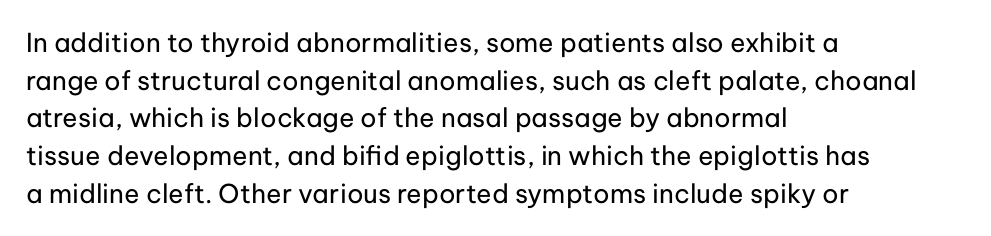
{"italic": "no", "bold": "no", "underline": "no", "align": "left", "line_spacing": "normal", "line_spacing_ratio": 1.45, "letter_spacing": "normal", "letter_spacing_em": 0.0, "glyph_px": 26}
